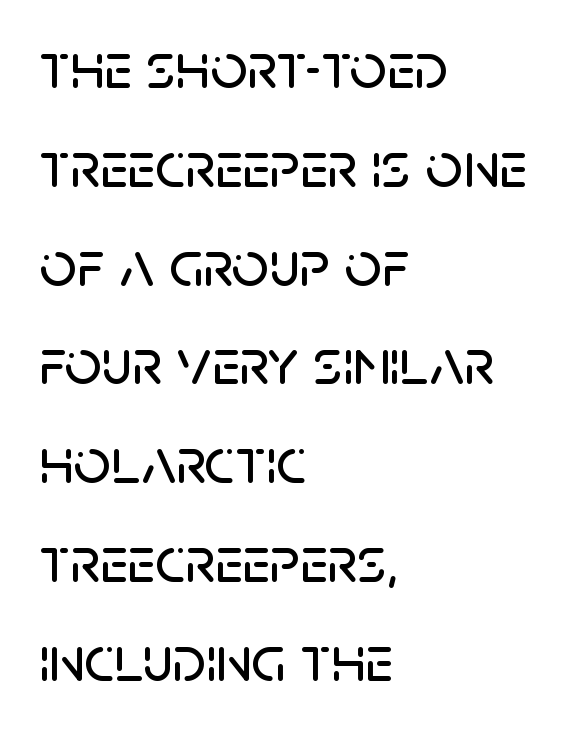
The image shows 65 px sans-serif type, upright; set left-aligned, normal line spacing (1.52x), normal letter spacing, not underlined; low stroke contrast and a large x-height.
